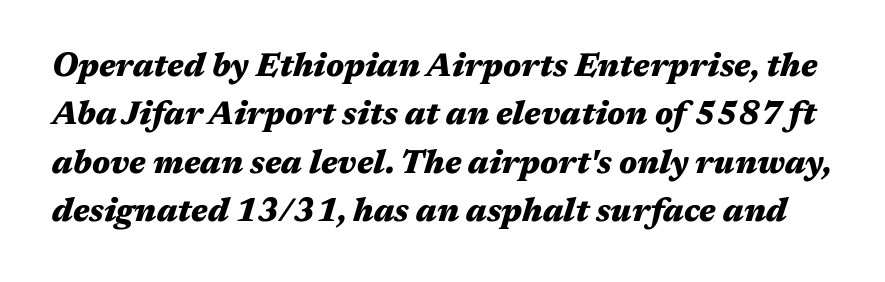
You could not count columns in this text — the font is proportionally spaced. Successive baselines arrive at the customary interval. The baseline area is clear. The horizontal fit of the characters is conventional and even. Tall strokes in this sample are angled rather than plumb. Typographic density is high because the face is bold.
